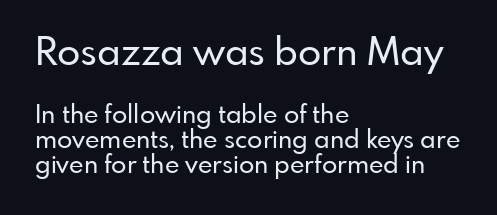
The image shows 38 px sans-serif type, upright; set left-aligned, tight line spacing (1.0x), normal letter spacing, not underlined; the first (top) block is 1.52x larger; low stroke contrast and a small x-height.
